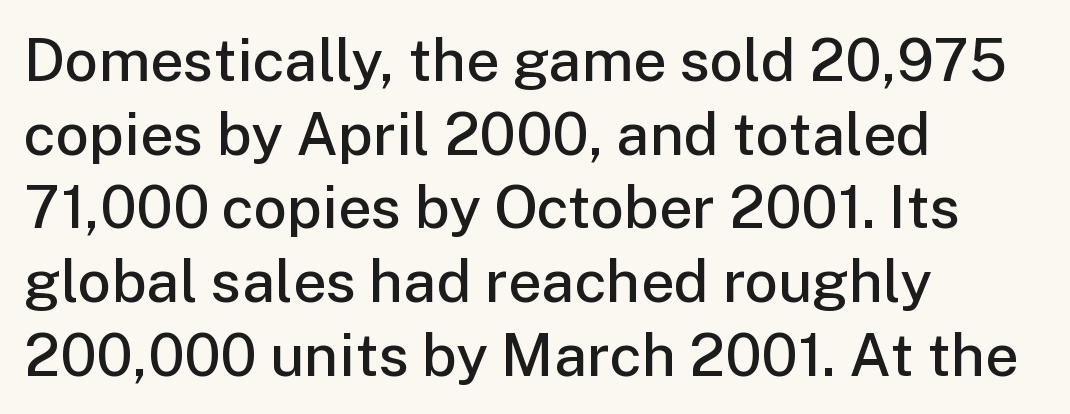
A bare baseline throughout the passage. This sample has the flowing, uneven cadence of proportional lettering. Note: no serifs on the glyphs. Students, note that the glyphs here touch the page at normal intervals. As a designer I'd log this as weight 600, semibold.
